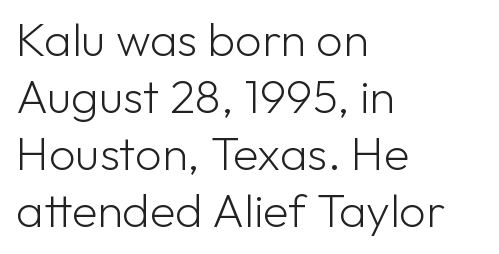
Q: Is the text bold? A: No.
Q: Is the text italic (slanted)? A: No, it is upright.
Q: Is the typeface a serif or a sans-serif typeface? A: Sans-serif.
Q: Is the text underlined? A: No.
Q: How is the paragraph aligned? A: Left-aligned.
Q: Is the spacing between letters normal or unusually wide? A: Normal.
Q: Width (condensed, normal, or wide)? A: Normal.
Q: Stroke contrast? A: Low.
Q: x-height? A: Medium.
Q: Monospaced? A: No.
